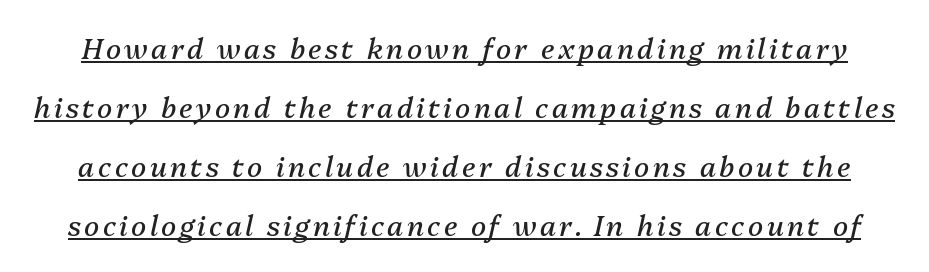
Summary of vertical rhythm: relaxed, with wide interline spacing. Ink coverage per letter is moderate at most. Posture: slanted. The words here are underlined.
